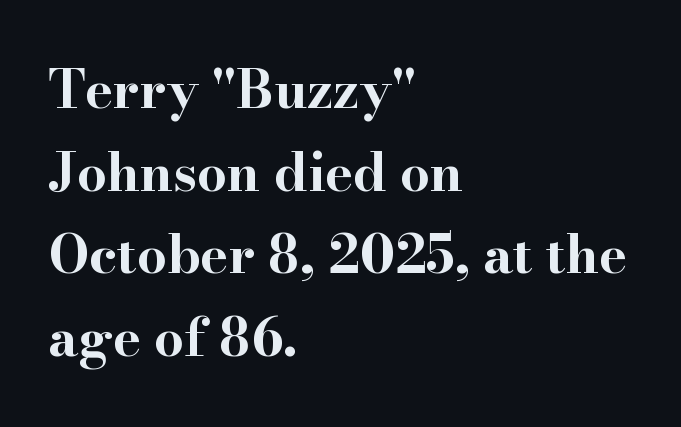
{"serif": "yes", "italic": "no", "bold": "yes", "weight": "bold", "width": "wide", "stroke_contrast": "high", "x_height": "small", "monospaced": "no", "underline": "no", "align": "left", "line_spacing": "normal", "line_spacing_ratio": 1.56, "letter_spacing": "normal", "letter_spacing_em": 0.0, "glyph_px": 53}
